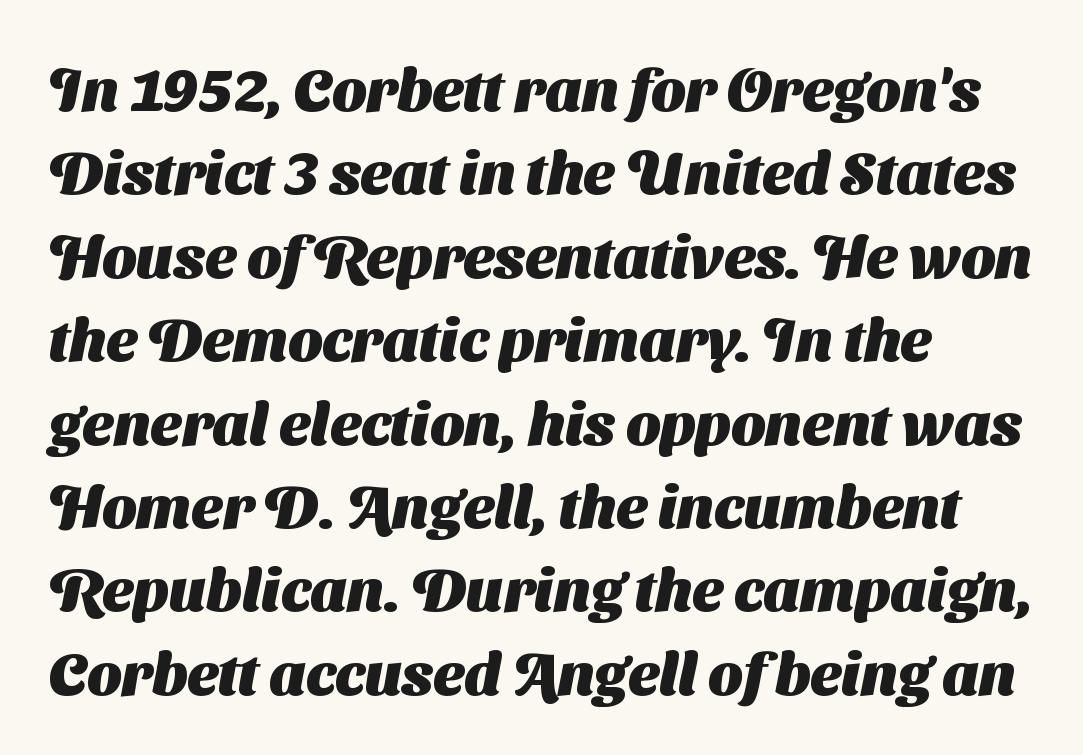
Grotesque or geometric, the face here clearly has no serifs. What stands out about the letter spacing? Nothing — it is the standard amount. Whoever set this chose a conventional vertical rhythm. Heavy, bold letterforms. You could not count columns in this text — the font is proportionally spaced. Clear beneath every line of the passage.
